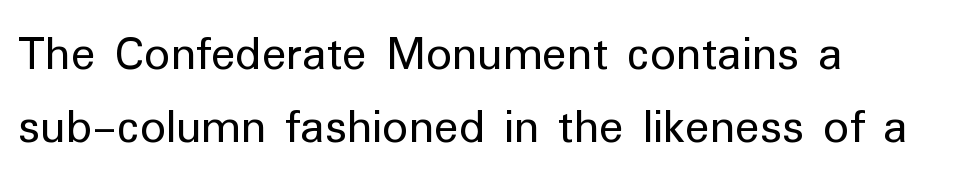
The image shows 51 px regular-weight sans-serif type, upright; set left-aligned, normal line spacing (1.43x), normal letter spacing, not underlined; low stroke contrast and a medium x-height.
